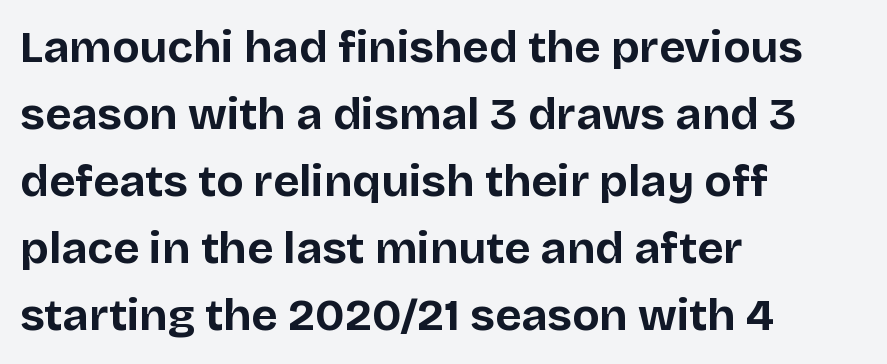
Varying glyph widths throughout — classic text-font behaviour. The space between consecutive lines is moderate. Tracking here is standard; glyphs follow each other at the usual distance. This rendering uses left alignment, leaving the right contour irregular.
